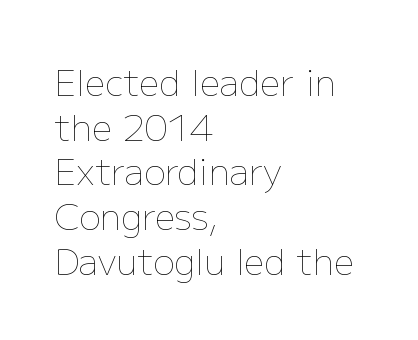
Q: Is the text bold? A: No.
Q: Is the text italic (slanted)? A: No, it is upright.
Q: Is the text underlined? A: No.
Q: How is the paragraph aligned? A: Left-aligned.
Q: Is the spacing between letters normal or unusually wide? A: Normal.
Q: Width (condensed, normal, or wide)? A: Normal.
Q: Stroke contrast? A: Low.
Q: x-height? A: Medium.
Q: Monospaced? A: No.
